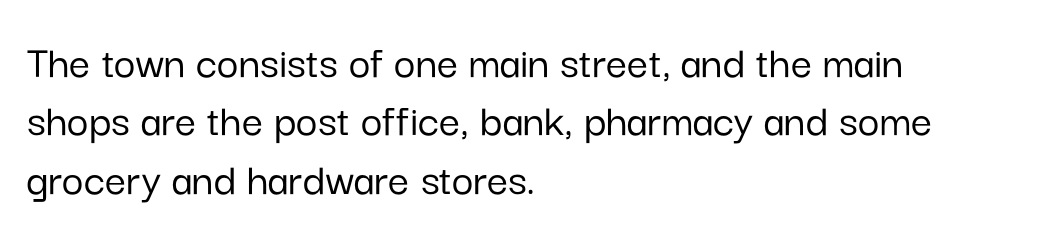
The image shows 47 px sans-serif type, upright; set left-aligned, line spacing 1.24x, normal letter spacing, not underlined; low stroke contrast and a medium x-height.
